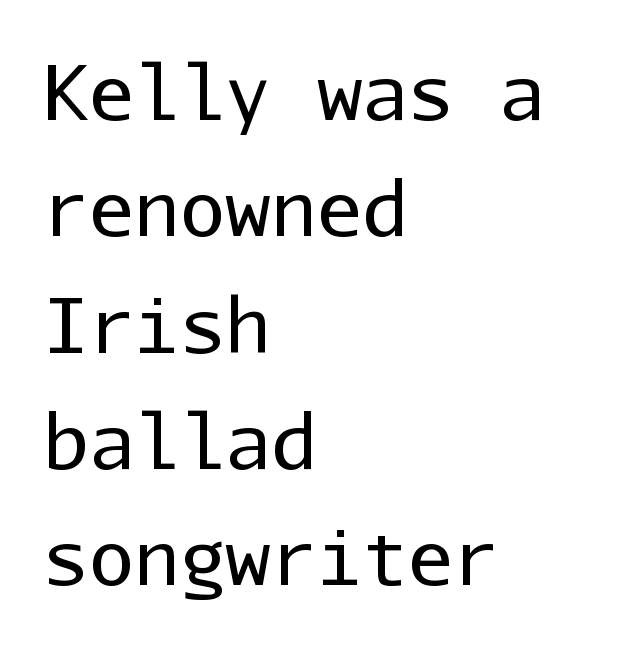
The image shows 76 px regular-weight sans-serif type, upright, monospaced; set left-aligned, normal line spacing (1.53x), normal letter spacing, not underlined; low stroke contrast and a medium x-height.
